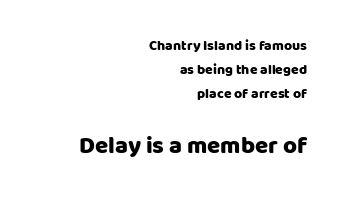
{"italic": "no", "underline": "no", "align": "right", "line_spacing_ratio": 1.73, "letter_spacing": "normal", "letter_spacing_em": 0.0, "larger_block": "second", "size_ratio": 1.71, "glyph_px": 24}
